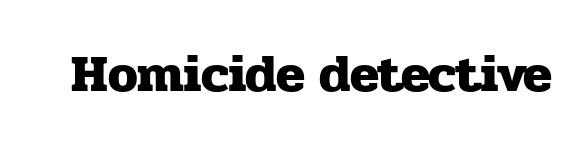
{"serif": "yes", "italic": "no", "bold": "yes", "weight": "heavy", "width": "normal", "stroke_contrast": "low", "x_height": "medium", "monospaced": "no", "underline": "no", "letter_spacing": "normal", "letter_spacing_em": 0.0, "glyph_px": 53}
